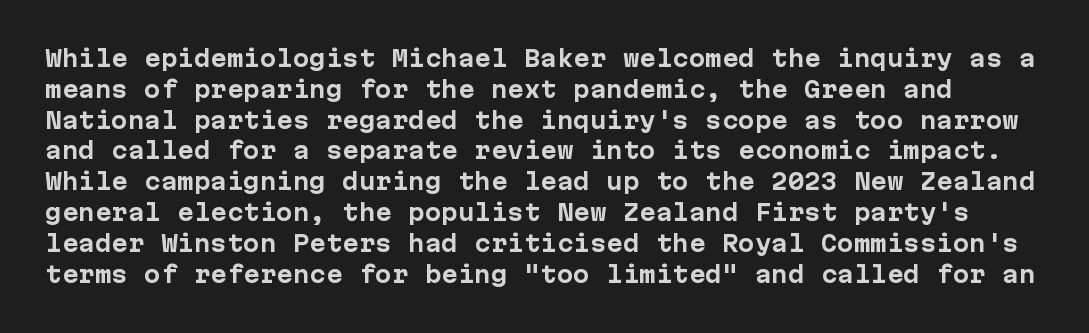
{"italic": "no", "bold": "yes", "underline": "no", "line_spacing": "normal", "line_spacing_ratio": 1.4, "letter_spacing": "normal", "letter_spacing_em": 0.0, "glyph_px": 22}
